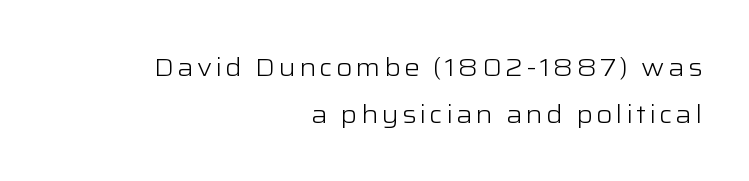
The image shows 25 px text type, upright; set right-aligned, line spacing 1.88x, not underlined.
